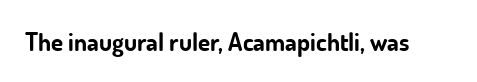
Underlining? Definitely not there. Strong, thick strokes mark this as bold type. This sample uses an upright cut, with every glyph sitting square on the baseline. A typesetter would call this zero additional tracking.
